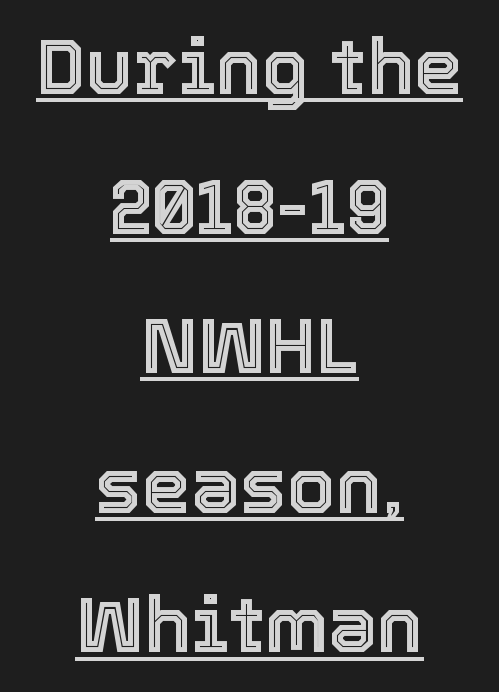
{"italic": "no", "width": "normal", "x_height": "medium", "monospaced": "no", "underline": "yes", "align": "center", "line_spacing_ratio": 1.79, "letter_spacing": "normal", "letter_spacing_em": 0.0, "glyph_px": 78}
